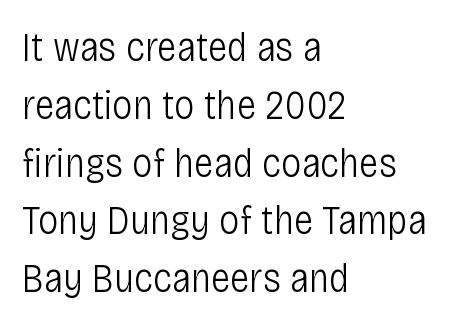
These lines are rendered in a variable-pitch font. There is no visible air inserted between adjacent glyphs. Honestly, there is no underline to notice here at all. Typeset ragged right — the left edge is the straight one. Think standard paragraph weight, or any step lighter than that. Vertical strokes here are truly vertical.
